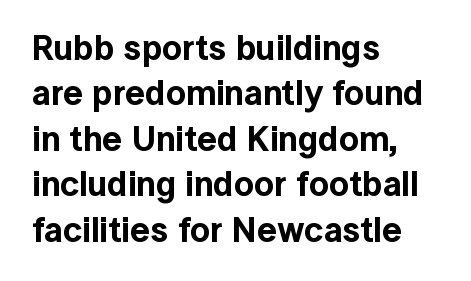
The image shows 35 px sans-serif type, upright; set left-aligned, normal line spacing (1.3x), normal letter spacing, not underlined; a medium x-height.
